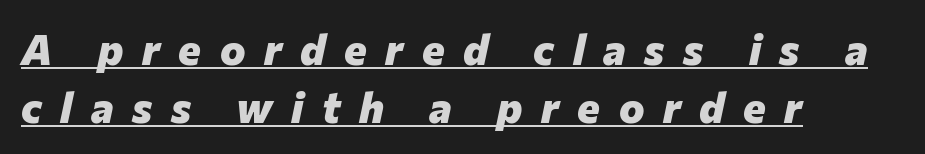
The image shows 43 px heavy type, italic (leaning right); set left-aligned, normal line spacing (1.35x), unusually wide letter spacing (+0.43 em), underlined; low stroke contrast and a medium x-height.
